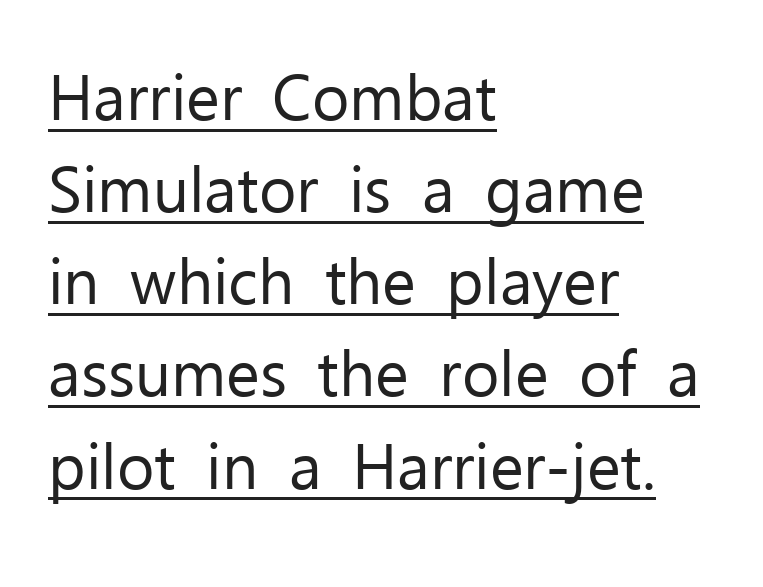
Q: Is the text bold? A: No.
Q: Is the text italic (slanted)? A: No, it is upright.
Q: Is the typeface a serif or a sans-serif typeface? A: Sans-serif.
Q: Is the text underlined? A: Yes.
Q: How is the paragraph aligned? A: Left-aligned.
Q: Is the spacing between letters normal or unusually wide? A: Normal.
Q: Is the spacing between lines tight, normal or loose? A: Normal.
Q: Width (condensed, normal, or wide)? A: Normal.
Q: Stroke contrast? A: Low.
Q: x-height? A: Medium.
Q: Monospaced? A: No.
